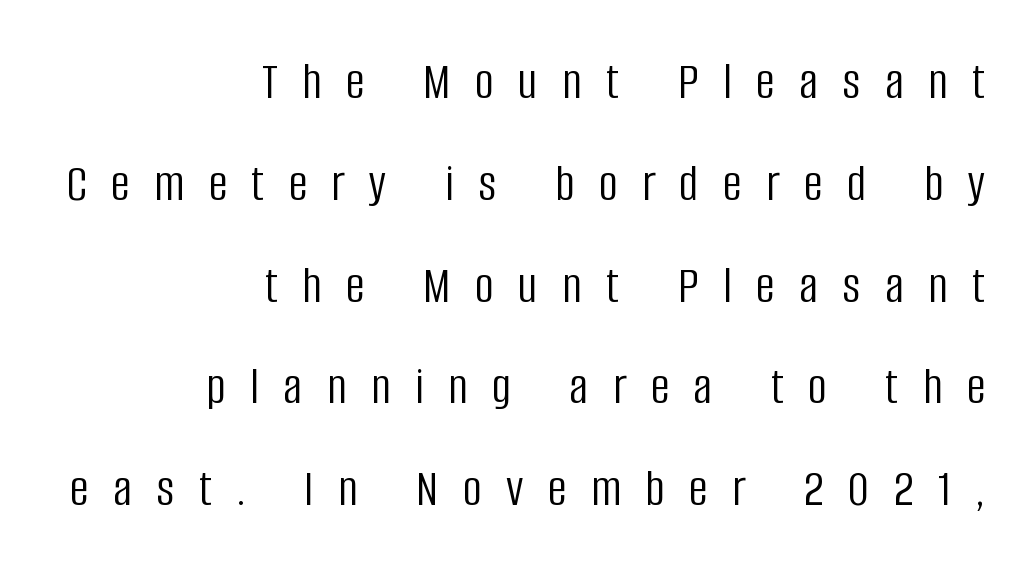
The rendering uses a large line-height, opening up the rows. Varying glyph widths throughout — classic text-font behaviour. Honestly, the letter spacing is so wide it's the main thing you notice. A flush-right, rag-left setting is used for this passage.
